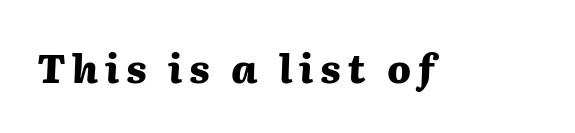
I'd describe the lettering as bold — thick and assertive. This rendering features lettering with no underline. Each letter keeps its own natural width here, so spacing adapts to shape. In terms of posture, this sample is oblique.
